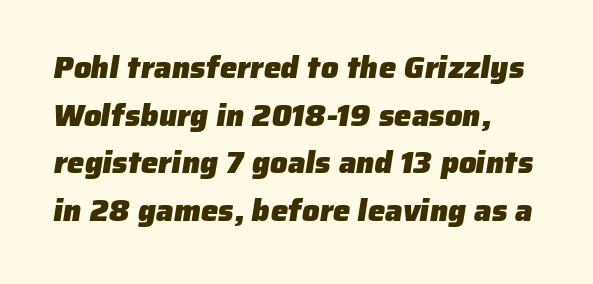
The image shows 31 px heavy sans-serif type; set normal line spacing (1.54x), normal letter spacing, not underlined; low stroke contrast and a medium x-height.
